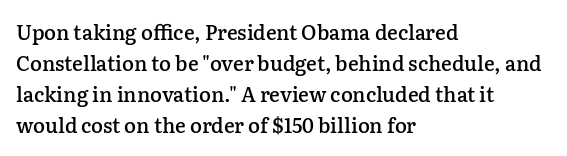
Q: Is the text bold? A: Semi-bold.
Q: Is the text italic (slanted)? A: No, it is upright.
Q: Is the text underlined? A: No.
Q: How is the paragraph aligned? A: Left-aligned.
Q: Is the spacing between letters normal or unusually wide? A: Normal.
Q: Is the spacing between lines tight, normal or loose? A: Normal.
